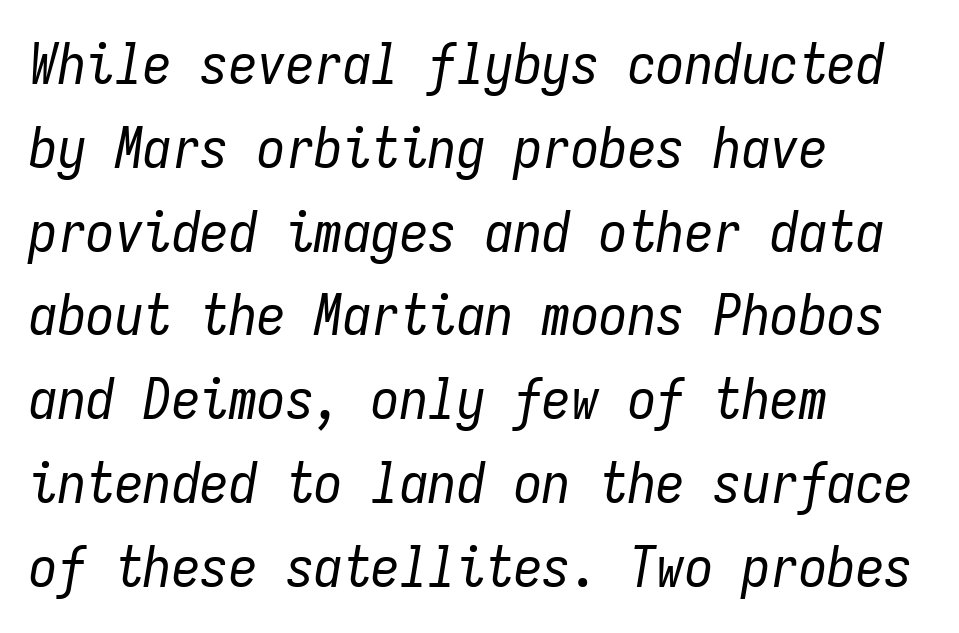
The image shows 57 px regular-weight, condensed type, italic (leaning right), monospaced; set left-aligned, normal line spacing (1.47x), normal letter spacing, not underlined; low stroke contrast and a medium x-height.
